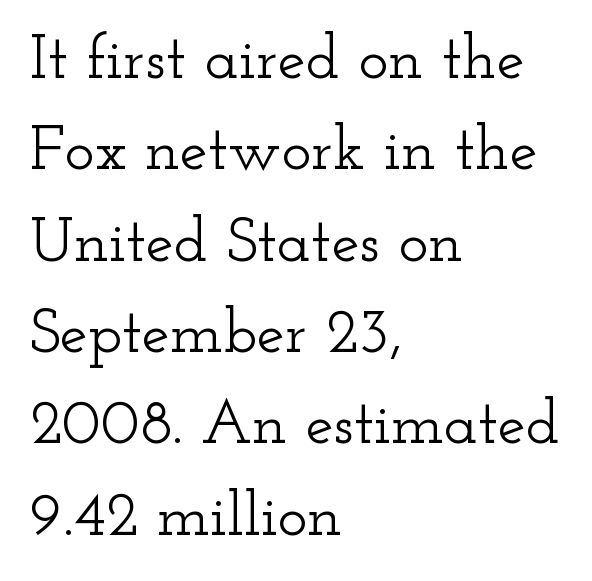
This is the regular roman posture of the typeface. A typesetter would call this leading conventional body-copy spacing. Descenders are the only things crossing below the line. Is the letter spacing exaggerated? No — it looks like the ordinary default. Spacing verdict: proportional, widths tailored to each character.
